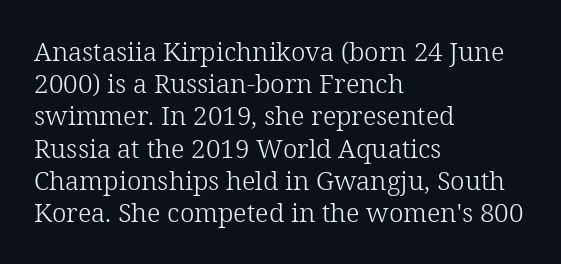
The image shows 26 px text type, upright; set left-aligned, line spacing 1.24x, normal letter spacing, not underlined.
